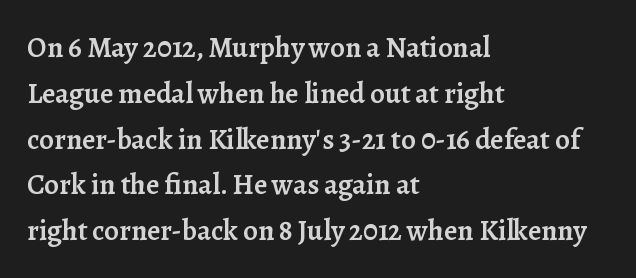
Q: Is the text bold? A: Semi-bold.
Q: Is the text italic (slanted)? A: No, it is upright.
Q: Is the typeface a serif or a sans-serif typeface? A: Serif.
Q: Is the text underlined? A: No.
Q: How is the paragraph aligned? A: Left-aligned.
Q: Is the spacing between letters normal or unusually wide? A: Normal.
Q: Is the spacing between lines tight, normal or loose? A: Normal.
Q: Width (condensed, normal, or wide)? A: Normal.
Q: Stroke contrast? A: Low.
Q: x-height? A: Medium.
Q: Monospaced? A: No.
